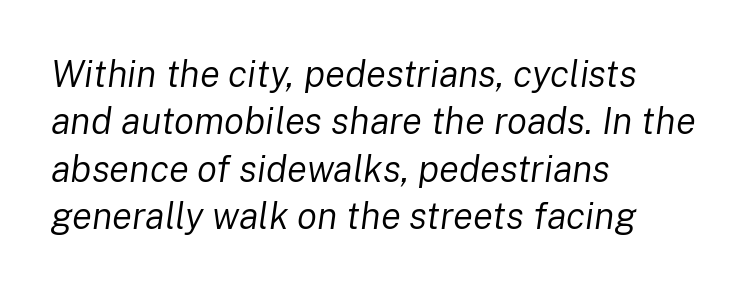
The image shows 37 px regular-weight type, italic (leaning right); set left-aligned, normal line spacing (1.28x), normal letter spacing, not underlined; low stroke contrast and a medium x-height.
